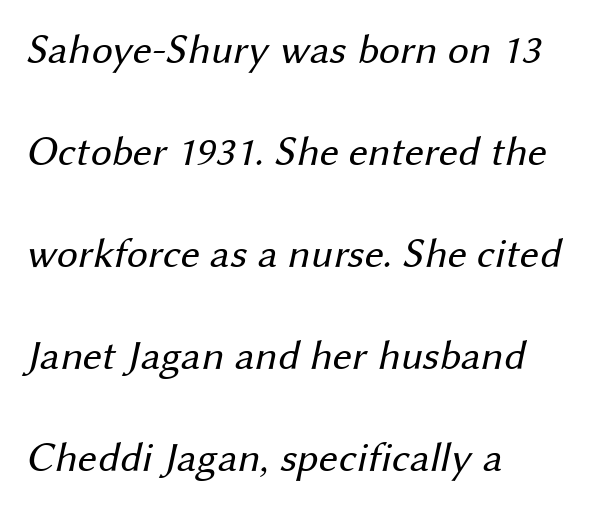
The image shows 42 px regular-weight sans-serif type; set left-aligned, loose line spacing (2.43x), normal letter spacing, not underlined; medium stroke contrast and a medium x-height.
